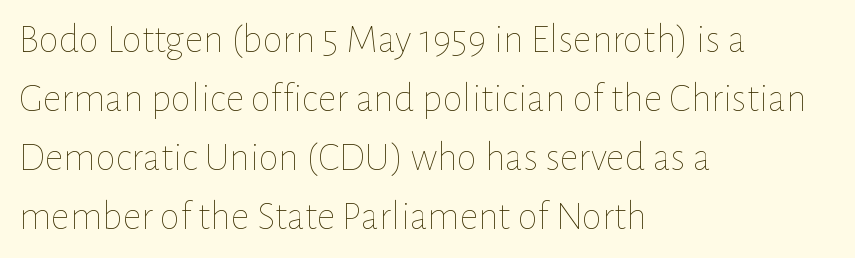
Unlike italic type, these characters show no tilt at all. A typesetter would call this zero additional tracking. In CSS terms this would be text-align: left. How would I describe the line gaps? Plain and ordinary. Descenders hang freely into open space. Each letter keeps its own natural width here, so spacing adapts to shape.
